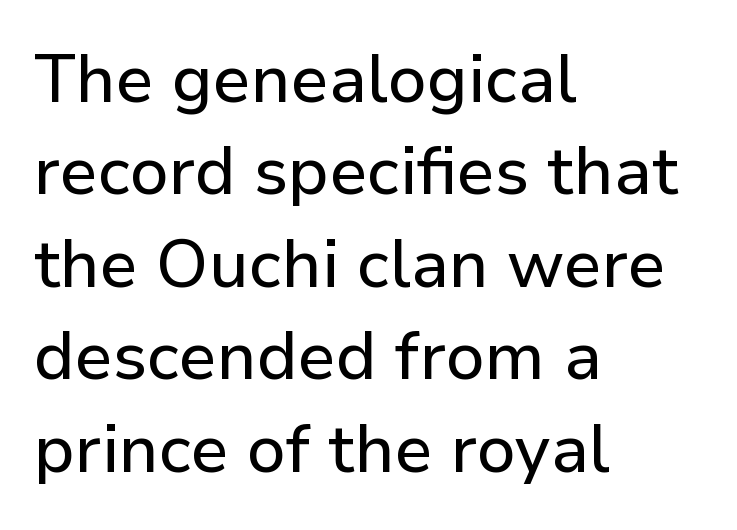
Q: Is the text italic (slanted)? A: No, it is upright.
Q: Is the typeface a serif or a sans-serif typeface? A: Sans-serif.
Q: Is the text underlined? A: No.
Q: How is the paragraph aligned? A: Left-aligned.
Q: Is the spacing between letters normal or unusually wide? A: Normal.
Q: Is the spacing between lines tight, normal or loose? A: Normal.
Q: Width (condensed, normal, or wide)? A: Normal.
Q: Stroke contrast? A: Low.
Q: x-height? A: Medium.
Q: Monospaced? A: No.
